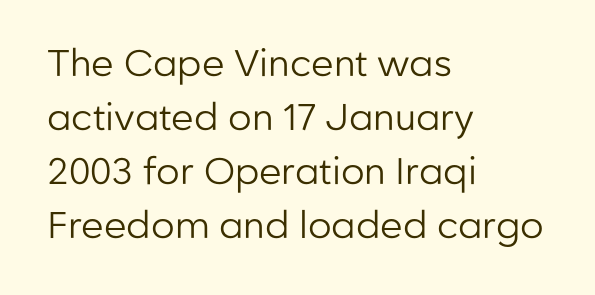
{"serif": "no", "italic": "no", "bold": "no", "weight": "regular", "width": "normal", "stroke_contrast": "low", "x_height": "medium", "monospaced": "no", "underline": "no", "align": "left", "line_spacing": "normal", "line_spacing_ratio": 1.46, "letter_spacing": "normal", "letter_spacing_em": 0.0, "glyph_px": 37}
